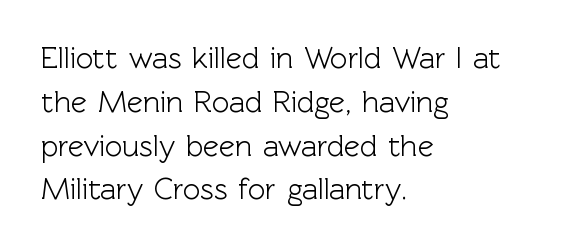
{"serif": "no", "italic": "no", "width": "normal", "x_height": "medium", "monospaced": "no", "underline": "no", "align": "left", "line_spacing": "normal", "line_spacing_ratio": 1.46, "letter_spacing": "normal", "letter_spacing_em": 0.0, "glyph_px": 30}
